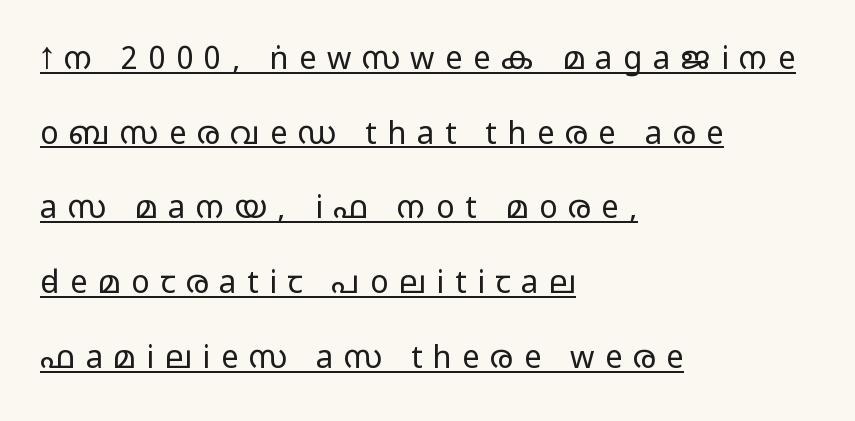
Between one letter and the next there's a generous, obvious gap. Do the characters align in a grid? No, the font is proportional. A roman cut, with each character standing at attention. The rendered words wear a rule along their underside. Heft: none added — not bold.
